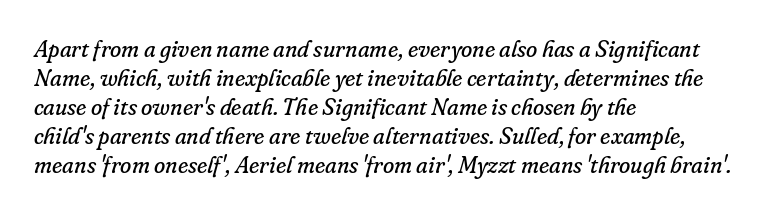
Q: Is the text bold? A: No.
Q: Is the text italic (slanted)? A: Yes, it leans right by about 16 degrees.
Q: Is the text underlined? A: No.
Q: How is the paragraph aligned? A: Left-aligned.
Q: Is the spacing between letters normal or unusually wide? A: Normal.
Q: Is the spacing between lines tight, normal or loose? A: Normal.
